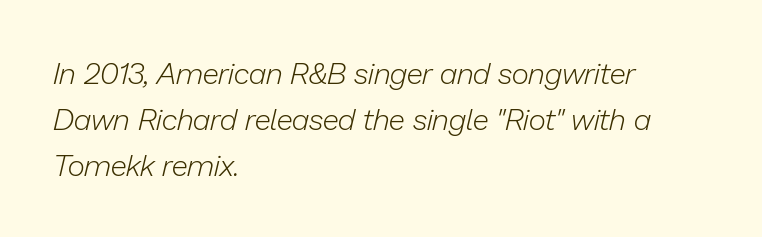
Is the letter spacing exaggerated? No — it looks like the ordinary default. The vertical gap from one line to the next is medium. Do the characters align in a grid? No, the font is proportional. Underline: absent. Think standard paragraph weight, or any step lighter than that. Line starts are locked; line ends wander.
